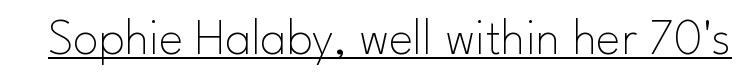
{"serif": "no", "italic": "no", "bold": "no", "weight": "thin", "width": "normal", "stroke_contrast": "low", "x_height": "small", "monospaced": "no", "underline": "yes", "letter_spacing": "normal", "letter_spacing_em": 0.0, "glyph_px": 51}
